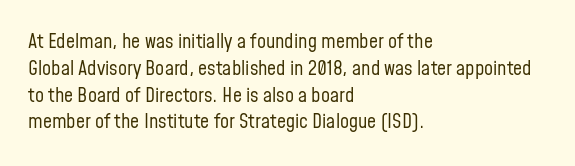
Q: Is the text bold? A: No.
Q: Is the text italic (slanted)? A: No, it is upright.
Q: Is the text underlined? A: No.
Q: How is the paragraph aligned? A: Left-aligned.
Q: Is the spacing between letters normal or unusually wide? A: Normal.
Q: Is the spacing between lines tight, normal or loose? A: Normal.
